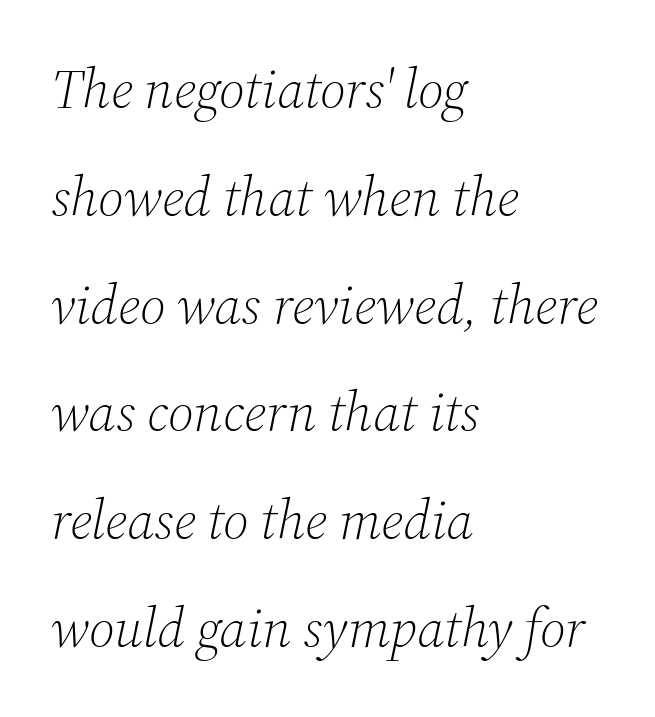
Q: Is the text bold? A: No.
Q: Is the text italic (slanted)? A: Yes, it leans right by about 12 degrees.
Q: Is the typeface a serif or a sans-serif typeface? A: Serif.
Q: Is the text underlined? A: No.
Q: How is the paragraph aligned? A: Left-aligned.
Q: Is the spacing between letters normal or unusually wide? A: Normal.
Q: Is the spacing between lines tight, normal or loose? A: Loose.
Q: Width (condensed, normal, or wide)? A: Normal.
Q: Stroke contrast? A: Medium.
Q: x-height? A: Medium.
Q: Monospaced? A: No.
